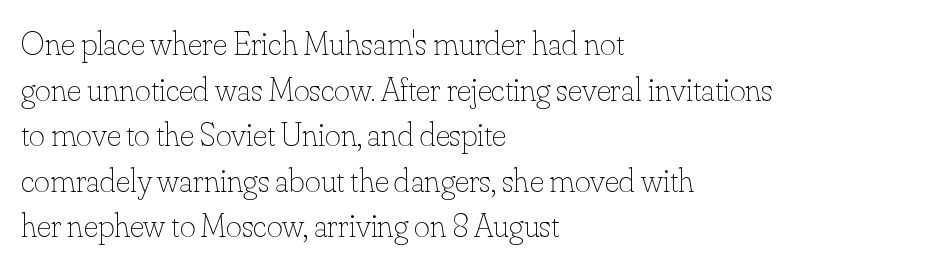
The image shows 34 px thin type, upright; set left-aligned, normal line spacing (1.34x), normal letter spacing, not underlined; low stroke contrast and a small x-height.
